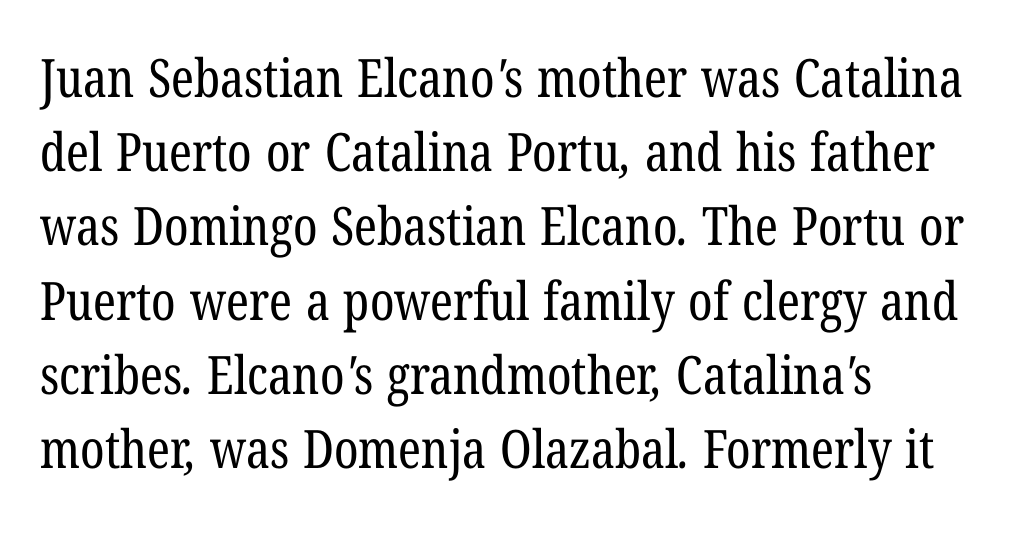
{"serif": "yes", "bold": "no", "weight": "regular", "width": "condensed", "stroke_contrast": "low", "x_height": "medium", "monospaced": "no", "underline": "no", "align": "left", "line_spacing": "normal", "line_spacing_ratio": 1.4, "letter_spacing": "normal", "letter_spacing_em": 0.0, "glyph_px": 53}
